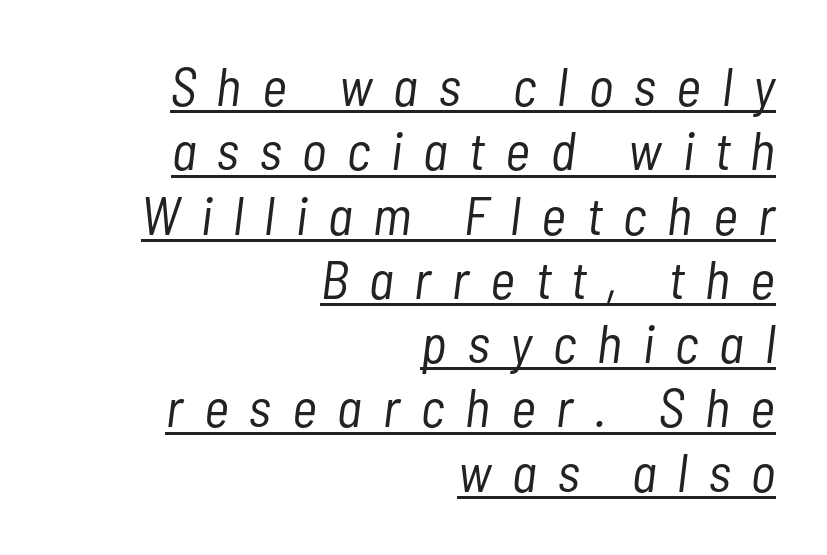
Q: Is the text bold? A: No.
Q: Is the text italic (slanted)? A: Yes, it leans right by about 7 degrees.
Q: Is the text underlined? A: Yes.
Q: How is the paragraph aligned? A: Right-aligned.
Q: Is the spacing between letters normal or unusually wide? A: Unusually wide.
Q: Width (condensed, normal, or wide)? A: Condensed.
Q: Stroke contrast? A: Low.
Q: x-height? A: Medium.
Q: Monospaced? A: No.
